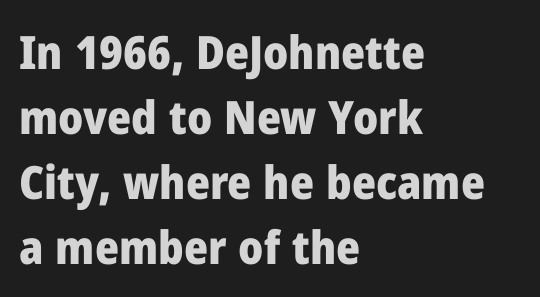
These lines are rendered in a variable-pitch font. Is there much room between lines? A standard amount, neither cramped nor airy. Here the glyphs are tracked normally, forming tight word shapes. The rendering shows plain stroke endings on the letterforms — a sans-serif design. Type without underlining.
